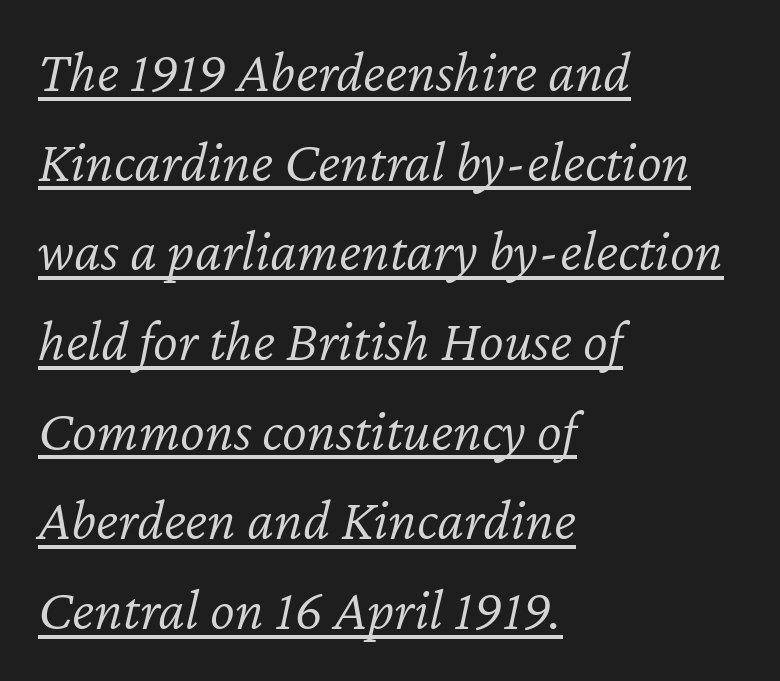
{"italic": "yes", "lean": "right", "slant_degrees": 12, "bold": "no", "weight": "light", "width": "normal", "stroke_contrast": "low", "x_height": "medium", "monospaced": "no", "underline": "yes", "align": "left", "line_spacing": "normal", "line_spacing_ratio": 1.52, "letter_spacing": "normal", "letter_spacing_em": 0.0, "glyph_px": 59}
